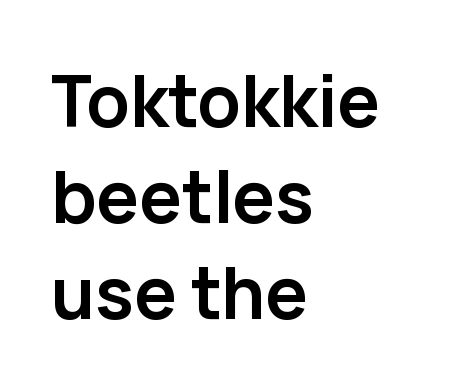
{"serif": "no", "italic": "no", "bold": "yes", "weight": "semibold", "width": "normal", "stroke_contrast": "low", "x_height": "medium", "monospaced": "no", "underline": "no", "align": "left", "line_spacing": "normal", "line_spacing_ratio": 1.35, "letter_spacing": "normal", "letter_spacing_em": 0.0, "glyph_px": 71}
